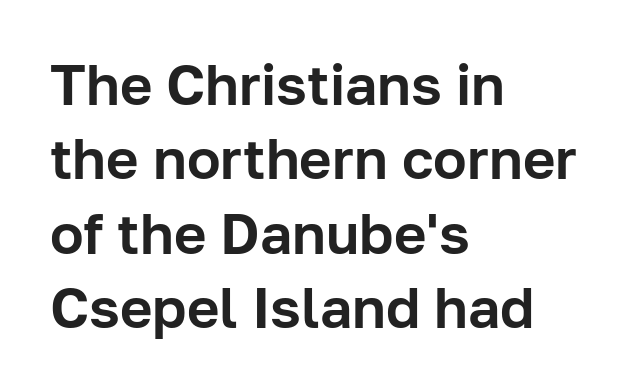
The image shows 56 px sans-serif type, upright; set left-aligned, normal line spacing (1.33x), normal letter spacing, not underlined; low stroke contrast and a medium x-height.
